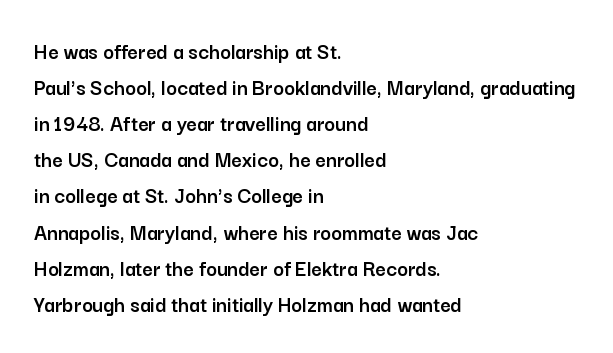
{"italic": "no", "underline": "no", "align": "left", "line_spacing": "normal", "line_spacing_ratio": 1.57, "letter_spacing": "normal", "letter_spacing_em": 0.0, "glyph_px": 23}
